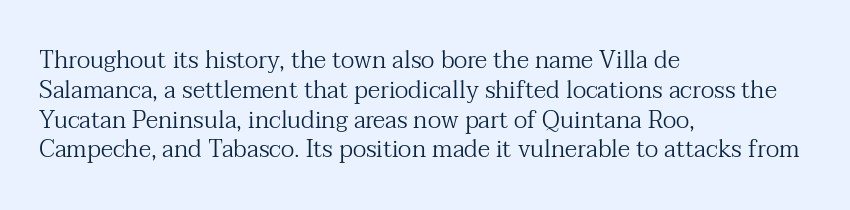
Q: Is the text bold? A: No.
Q: Is the text italic (slanted)? A: No, it is upright.
Q: Is the text underlined? A: No.
Q: How is the paragraph aligned? A: Left-aligned.
Q: Is the spacing between letters normal or unusually wide? A: Normal.
